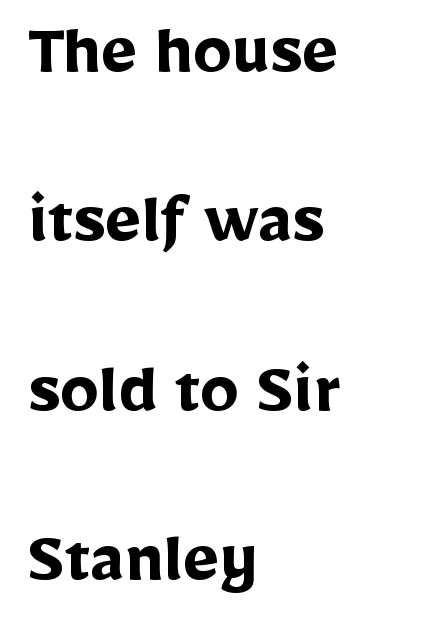
Q: Is the text bold? A: Yes.
Q: Is the text italic (slanted)? A: No, it is upright.
Q: Is the typeface a serif or a sans-serif typeface? A: Sans-serif.
Q: Is the text underlined? A: No.
Q: How is the paragraph aligned? A: Left-aligned.
Q: Is the spacing between letters normal or unusually wide? A: Normal.
Q: Is the spacing between lines tight, normal or loose? A: Loose.
Q: Width (condensed, normal, or wide)? A: Normal.
Q: Stroke contrast? A: Low.
Q: x-height? A: Medium.
Q: Monospaced? A: No.
